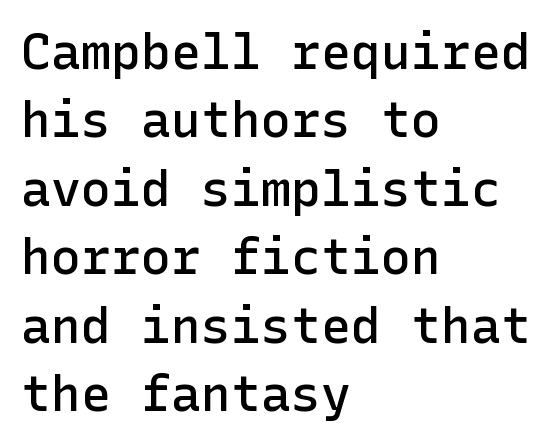
Q: Is the text bold? A: Semi-bold.
Q: Is the text italic (slanted)? A: No, it is upright.
Q: Is the typeface a serif or a sans-serif typeface? A: Sans-serif.
Q: Is the text underlined? A: No.
Q: How is the paragraph aligned? A: Left-aligned.
Q: Is the spacing between letters normal or unusually wide? A: Normal.
Q: Is the spacing between lines tight, normal or loose? A: Normal.
Q: Width (condensed, normal, or wide)? A: Normal.
Q: Stroke contrast? A: Low.
Q: x-height? A: Medium.
